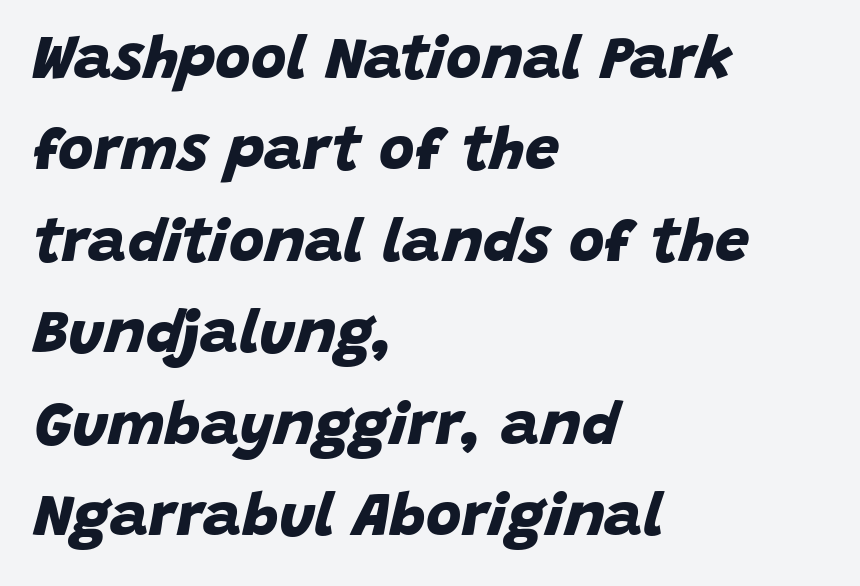
The image shows 61 px bold sans-serif type; set left-aligned, normal line spacing (1.5x), normal letter spacing, not underlined; low stroke contrast and a large x-height.
